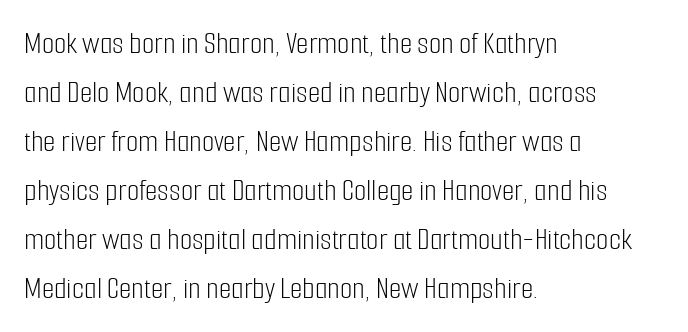
The image shows 32 px light, condensed sans-serif type, upright; set left-aligned, normal line spacing (1.53x), normal letter spacing, not underlined; low stroke contrast and a medium x-height.
